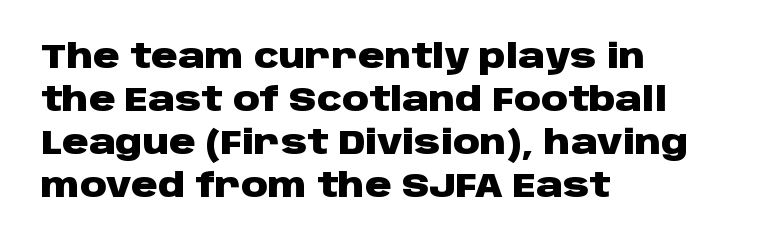
{"serif": "no", "italic": "no", "bold": "yes", "weight": "heavy", "width": "wide", "stroke_contrast": "low", "x_height": "large", "monospaced": "no", "underline": "no", "align": "left", "line_spacing": "normal", "line_spacing_ratio": 1.3, "letter_spacing": "normal", "letter_spacing_em": 0.0, "glyph_px": 33}
